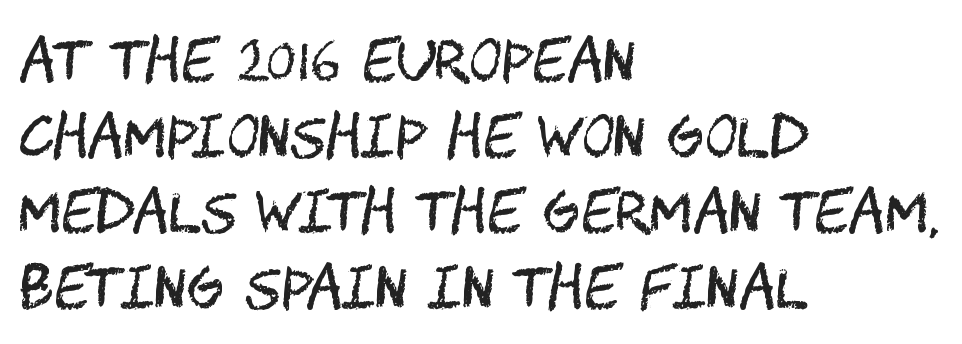
Q: Is the text bold? A: No.
Q: Is the text italic (slanted)? A: No, it is upright.
Q: Is the typeface a serif or a sans-serif typeface? A: Sans-serif.
Q: Is the text underlined? A: No.
Q: How is the paragraph aligned? A: Left-aligned.
Q: Is the spacing between letters normal or unusually wide? A: Normal.
Q: Is the spacing between lines tight, normal or loose? A: Normal.
Q: Width (condensed, normal, or wide)? A: Condensed.
Q: Stroke contrast? A: Medium.
Q: x-height? A: Large.
